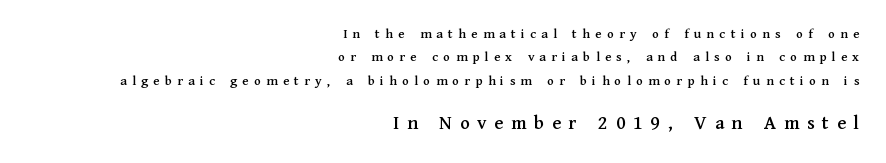
{"italic": "no", "underline": "no", "align": "right", "line_spacing": "normal", "line_spacing_ratio": 1.67, "letter_spacing": "wide", "letter_spacing_em": 0.38, "larger_block": "second", "size_ratio": 1.43, "glyph_px": 20}
